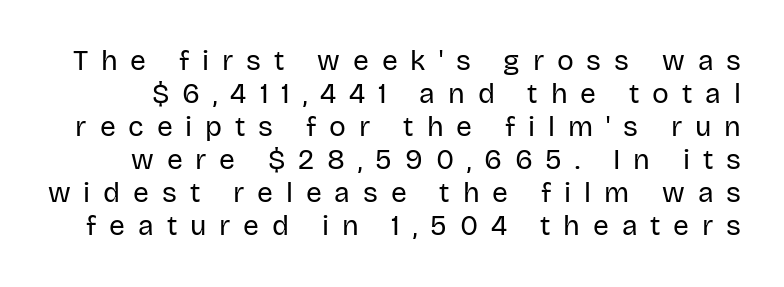
{"serif": "no", "italic": "no", "bold": "no", "weight": "regular", "width": "normal", "stroke_contrast": "low", "x_height": "large", "monospaced": "no", "underline": "no", "line_spacing_ratio": 1.18, "letter_spacing": "wide", "letter_spacing_em": 0.46, "glyph_px": 28}
